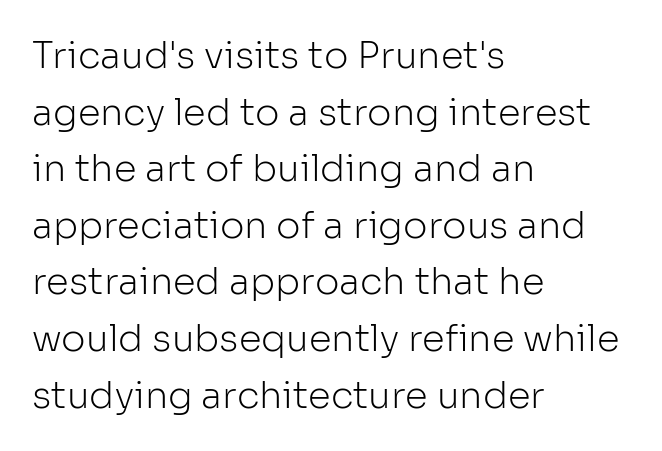
The words here are not underlined. All the whitespace from short lines collects on the right. Heaviness? Minimal to ordinary, like unemphasized prose. Interline gaps are of average width in this sample. Spacing between characters is what you'd get straight out of the box.
